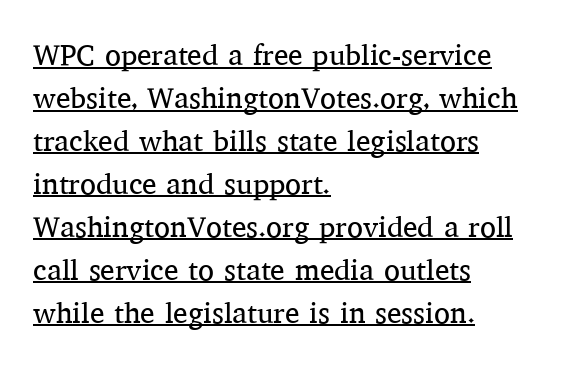
The image shows 29 px regular-weight serif type, upright; set left-aligned, normal line spacing (1.48x), normal letter spacing, underlined; medium stroke contrast and a medium x-height.
